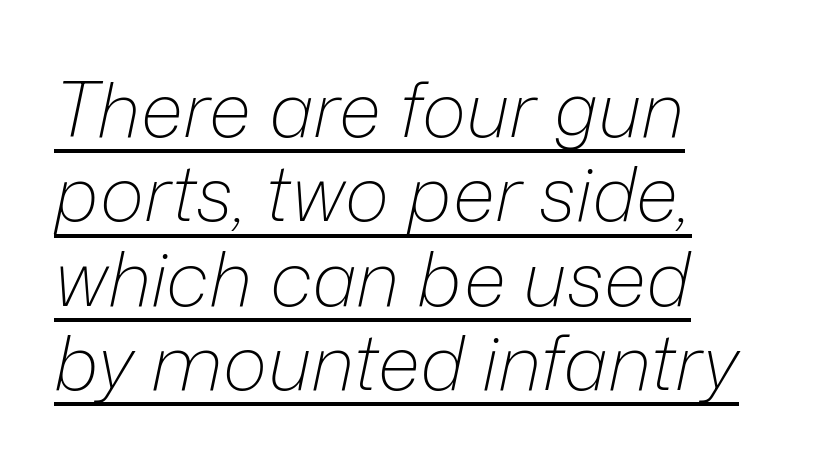
{"italic": "yes", "lean": "right", "slant_degrees": 12, "bold": "no", "weight": "light", "width": "normal", "stroke_contrast": "low", "x_height": "medium", "monospaced": "no", "underline": "yes", "align": "left", "line_spacing": "tight", "line_spacing_ratio": 1.11, "letter_spacing": "normal", "letter_spacing_em": 0.0, "glyph_px": 76}
